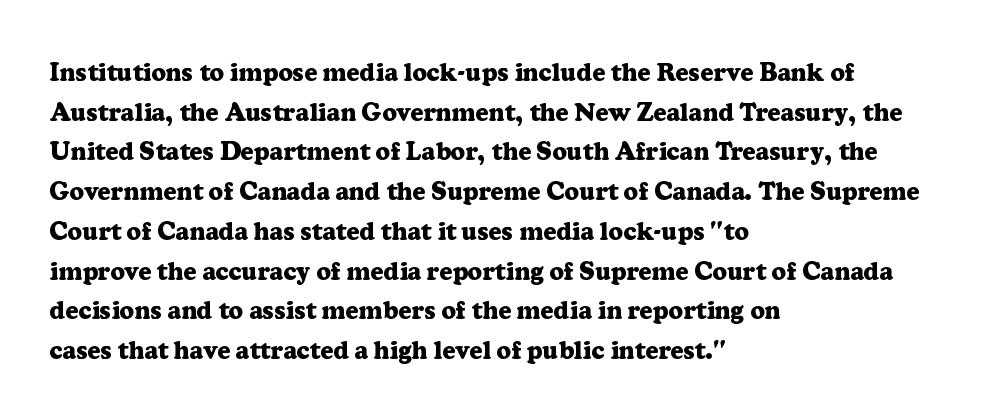
The words here are not underlined. Glyph-to-glyph distance matches everyday printed text. The rows are spaced the way most documents space them. The lettering holds an erect, upright posture throughout. Heavy-handed strokes throughout: this text is bold. Which margin do the lines hug? The left one — the right edge is uneven.
